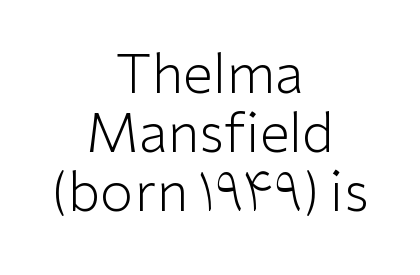
Q: Is the text bold? A: No.
Q: Is the text italic (slanted)? A: No, it is upright.
Q: Is the typeface a serif or a sans-serif typeface? A: Sans-serif.
Q: Is the text underlined? A: No.
Q: How is the paragraph aligned? A: Centered.
Q: Is the spacing between letters normal or unusually wide? A: Normal.
Q: Is the spacing between lines tight, normal or loose? A: Tight.
Q: Width (condensed, normal, or wide)? A: Normal.
Q: Stroke contrast? A: Low.
Q: x-height? A: Medium.
Q: Monospaced? A: No.
